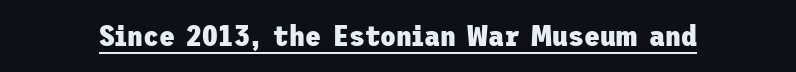
The image shows 29 px heavy sans-serif type, upright; set normal letter spacing, underlined; low stroke contrast and a medium x-height.
